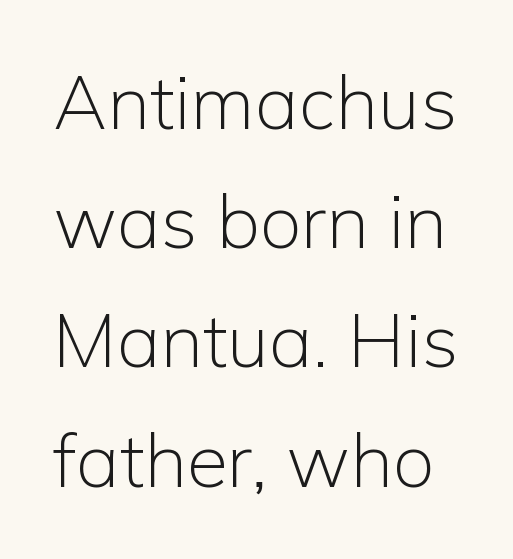
The image shows 75 px light sans-serif type, upright; set normal line spacing (1.59x), normal letter spacing, not underlined; low stroke contrast and a medium x-height.
